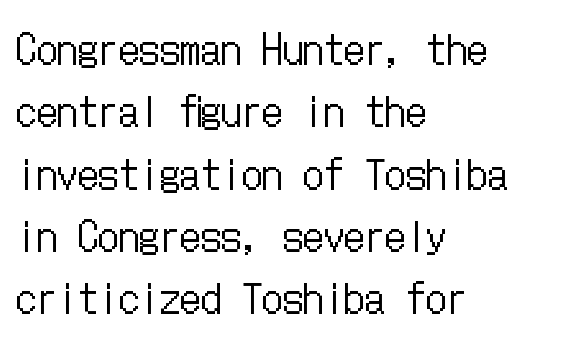
The image shows 41 px regular-weight, condensed type, upright; set left-aligned, normal line spacing (1.52x), normal letter spacing, not underlined; low stroke contrast and a medium x-height.
